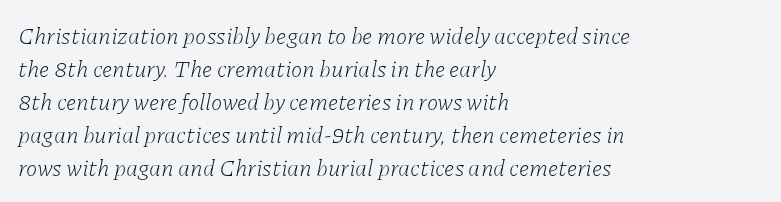
The image shows 23 px text type, italic (leaning right); set left-aligned, normal line spacing (1.43x), normal letter spacing, not underlined.
